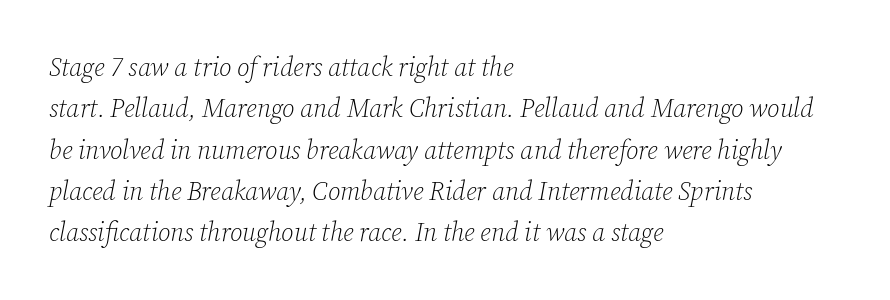
The image shows 26 px text type, italic (leaning right); set left-aligned, normal line spacing (1.59x), normal letter spacing, not underlined.
